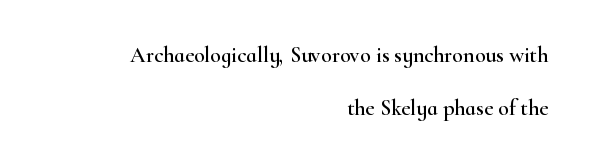
{"italic": "no", "underline": "no", "align": "right", "line_spacing": "loose", "line_spacing_ratio": 2.39, "letter_spacing": "normal", "letter_spacing_em": 0.0, "glyph_px": 22}
